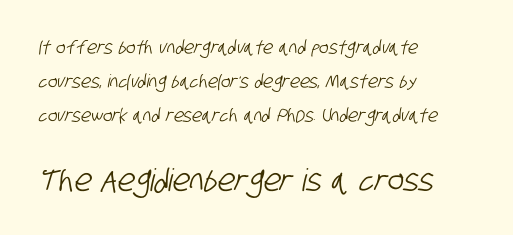
The image shows 31 px condensed sans-serif type; set left-aligned, line spacing 1.89x, normal letter spacing, not underlined; the second (bottom) block is 1.72x larger; low stroke contrast and a large x-height.
